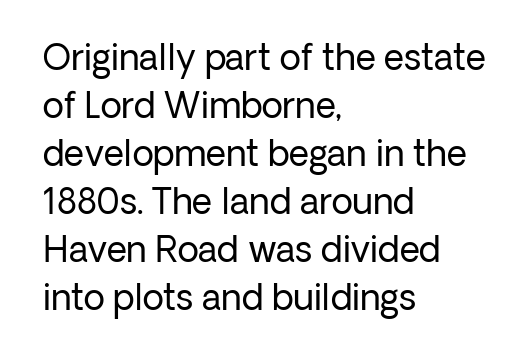
{"serif": "no", "italic": "no", "bold": "no", "weight": "regular", "width": "normal", "stroke_contrast": "low", "x_height": "medium", "monospaced": "no", "underline": "no", "align": "left", "line_spacing": "normal", "line_spacing_ratio": 1.37, "letter_spacing": "normal", "letter_spacing_em": 0.0, "glyph_px": 35}
